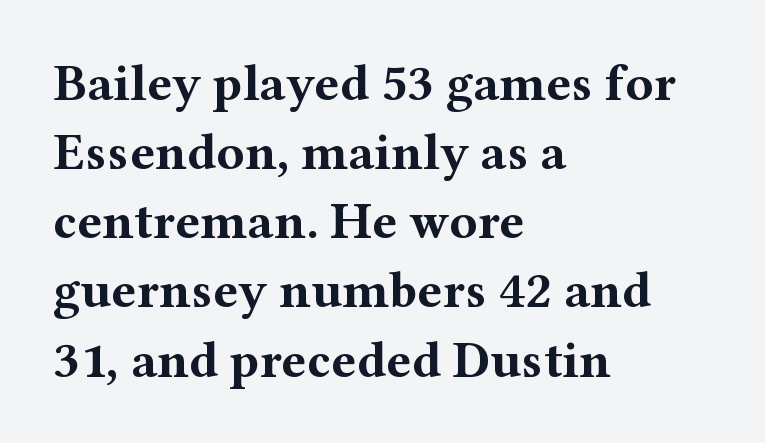
Font category for this specimen: serif. Compared with an ordinary text face, these strokes are far heavier — a full bold. Vertical strokes here are truly vertical. Leading: standard. Students, note that the glyphs here touch the page at normal intervals.
